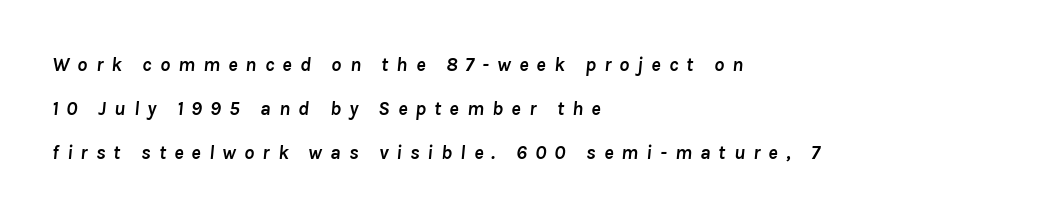
{"italic": "yes", "lean": "right", "slant_degrees": 8, "bold": "yes", "underline": "no", "align": "left", "line_spacing": "loose", "line_spacing_ratio": 2.19, "letter_spacing": "wide", "letter_spacing_em": 0.4, "glyph_px": 20}
